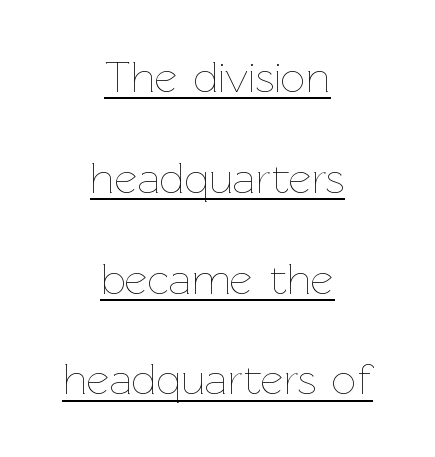
Q: Is the text bold? A: No.
Q: Is the text italic (slanted)? A: No, it is upright.
Q: Is the text underlined? A: Yes.
Q: How is the paragraph aligned? A: Centered.
Q: Is the spacing between letters normal or unusually wide? A: Normal.
Q: Is the spacing between lines tight, normal or loose? A: Loose.
Q: Width (condensed, normal, or wide)? A: Normal.
Q: Stroke contrast? A: Low.
Q: x-height? A: Medium.
Q: Monospaced? A: No.
